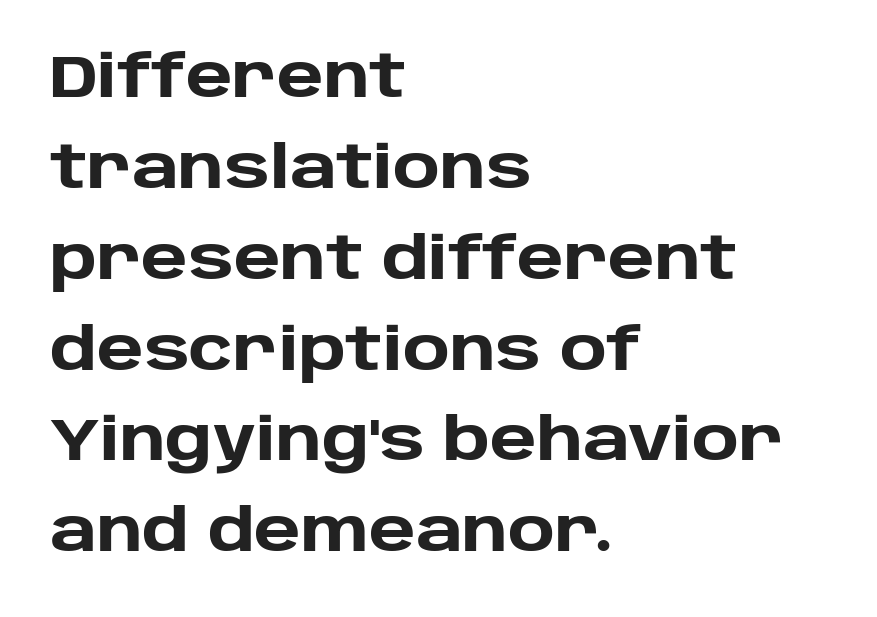
{"serif": "no", "italic": "no", "bold": "yes", "weight": "heavy", "width": "normal", "stroke_contrast": "low", "x_height": "large", "monospaced": "no", "underline": "no", "align": "left", "line_spacing": "normal", "line_spacing_ratio": 1.54, "letter_spacing": "normal", "letter_spacing_em": 0.0, "glyph_px": 59}
